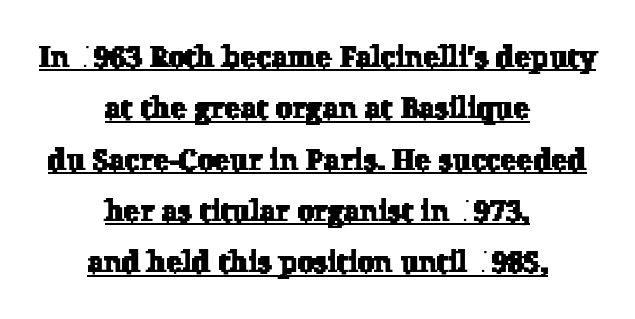
{"serif": "yes", "width": "normal", "stroke_contrast": "low", "x_height": "medium", "monospaced": "no", "underline": "yes", "align": "center", "line_spacing_ratio": 1.71, "letter_spacing": "normal", "letter_spacing_em": 0.0, "glyph_px": 30}
